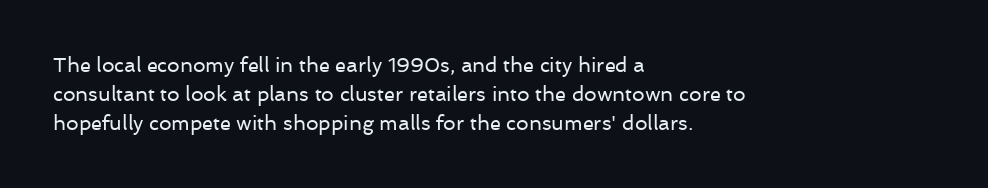
Q: Is the text bold? A: No.
Q: Is the text italic (slanted)? A: No, it is upright.
Q: Is the text underlined? A: No.
Q: How is the paragraph aligned? A: Left-aligned.
Q: Is the spacing between letters normal or unusually wide? A: Normal.
Q: Is the spacing between lines tight, normal or loose? A: Normal.
